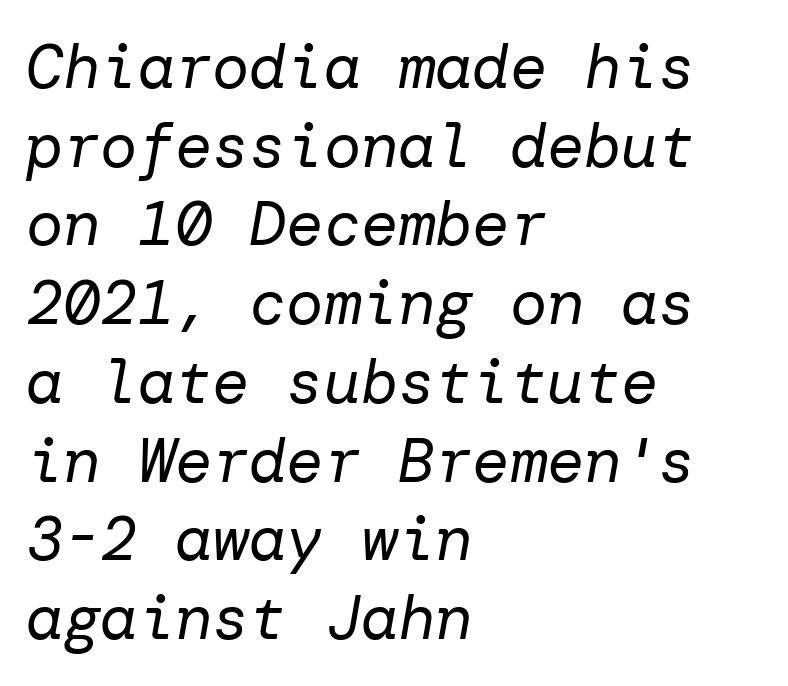
The strokes carry an ordinary text weight at most. Does the lettering tilt? It does — this is italic. Any mark beneath the type? The region is blank. The compositor pushed each line to the left boundary. Characters follow at the spacing the type designer built in.
